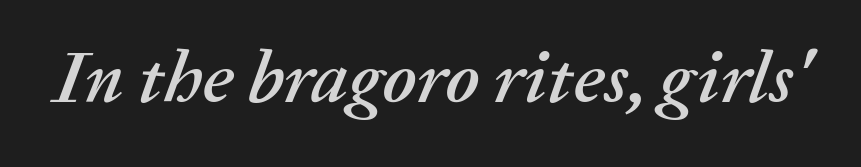
Quick note: italic. This rendering leaves character spacing at its baseline value. Descender tails drop into unmarked territory. The face used here is proportionally spaced, like ordinary book or web type.
